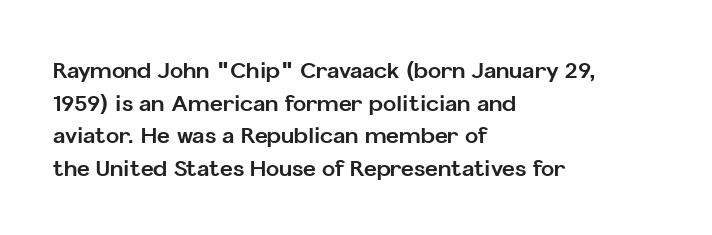
The image shows 22 px bold type, upright; set left-aligned, normal line spacing (1.48x), normal letter spacing, not underlined.
